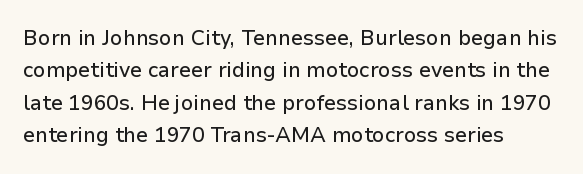
The image shows 21 px text type, upright; set left-aligned, normal line spacing (1.54x), normal letter spacing, not underlined.
